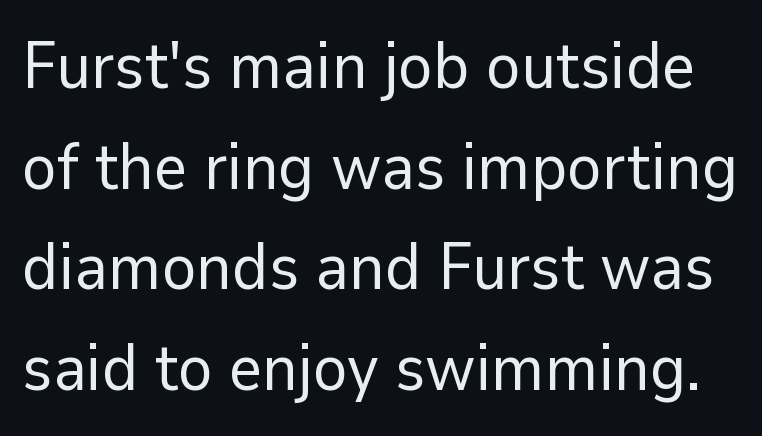
Q: Is the text bold? A: No.
Q: Is the text italic (slanted)? A: No, it is upright.
Q: Is the typeface a serif or a sans-serif typeface? A: Sans-serif.
Q: Is the text underlined? A: No.
Q: Is the spacing between letters normal or unusually wide? A: Normal.
Q: Is the spacing between lines tight, normal or loose? A: Normal.
Q: Width (condensed, normal, or wide)? A: Normal.
Q: Stroke contrast? A: Low.
Q: x-height? A: Medium.
Q: Monospaced? A: No.
